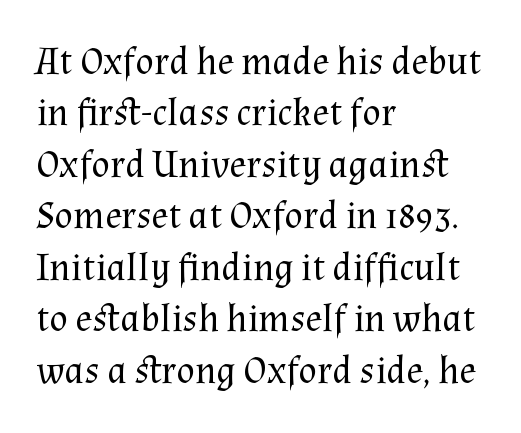
A classic flush-left, rag-right setting is used for this passage. You could not count columns in this text — the font is proportionally spaced. Vertical spacing — default. The font's upright variant was chosen for this text. This sample uses plain, unmodified letter spacing.
